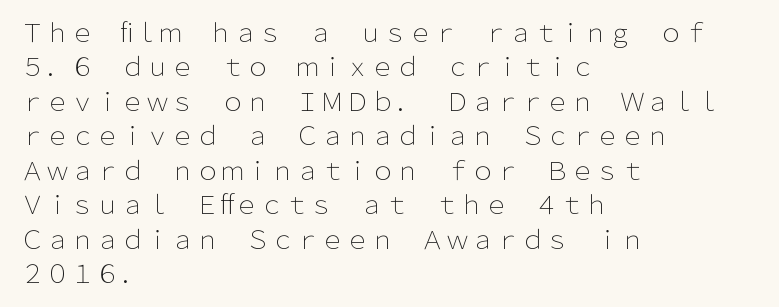
The image shows 25 px text type, upright; set left-aligned, normal line spacing (1.38x), normal letter spacing, not underlined.
